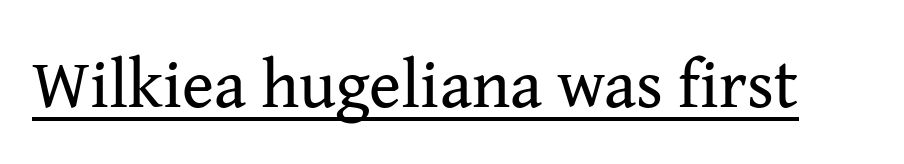
Q: Is the text bold? A: No.
Q: Is the text italic (slanted)? A: No, it is upright.
Q: Is the typeface a serif or a sans-serif typeface? A: Serif.
Q: Is the text underlined? A: Yes.
Q: Is the spacing between letters normal or unusually wide? A: Normal.
Q: Width (condensed, normal, or wide)? A: Normal.
Q: Stroke contrast? A: Medium.
Q: x-height? A: Medium.
Q: Monospaced? A: No.
